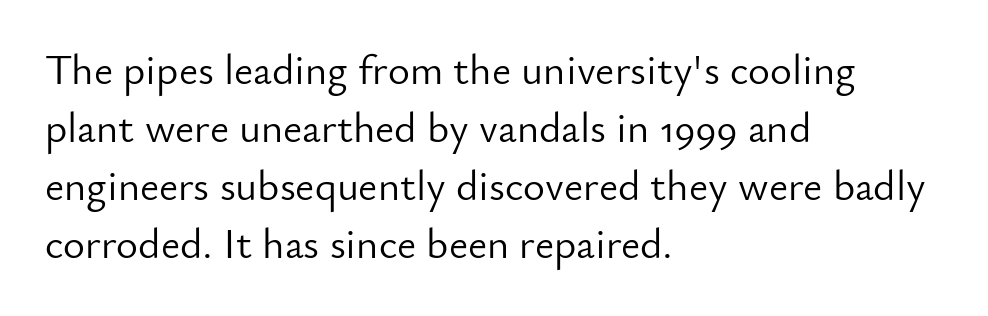
Q: Is the text bold? A: No.
Q: Is the text italic (slanted)? A: No, it is upright.
Q: Is the typeface a serif or a sans-serif typeface? A: Sans-serif.
Q: Is the text underlined? A: No.
Q: How is the paragraph aligned? A: Left-aligned.
Q: Is the spacing between letters normal or unusually wide? A: Normal.
Q: Is the spacing between lines tight, normal or loose? A: Normal.
Q: Width (condensed, normal, or wide)? A: Normal.
Q: Stroke contrast? A: Low.
Q: x-height? A: Small.
Q: Monospaced? A: No.
